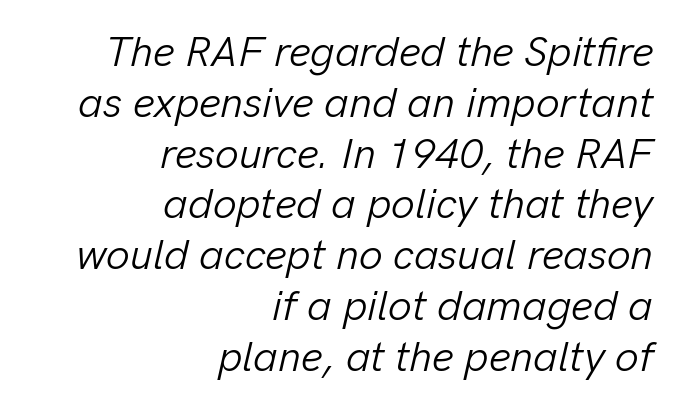
Q: Is the text bold? A: No.
Q: Is the text italic (slanted)? A: Yes, it leans right by about 13 degrees.
Q: Is the text underlined? A: No.
Q: How is the paragraph aligned? A: Right-aligned.
Q: Is the spacing between letters normal or unusually wide? A: Normal.
Q: Width (condensed, normal, or wide)? A: Normal.
Q: Stroke contrast? A: Low.
Q: x-height? A: Medium.
Q: Monospaced? A: No.
